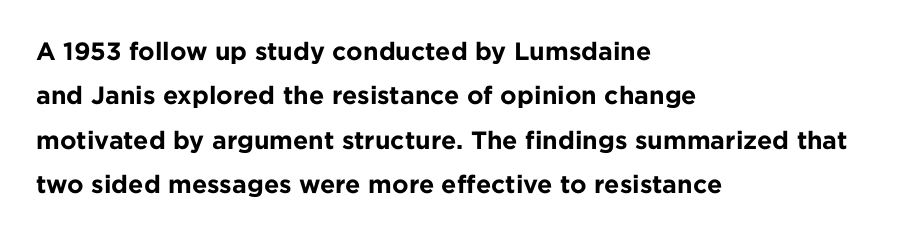
Words float on clear page, feet unadorned. These words are printed bold, with thick strokes throughout. The letters sit at their default tracking, neither squeezed nor spread. A roman cut, with each character standing at attention.
